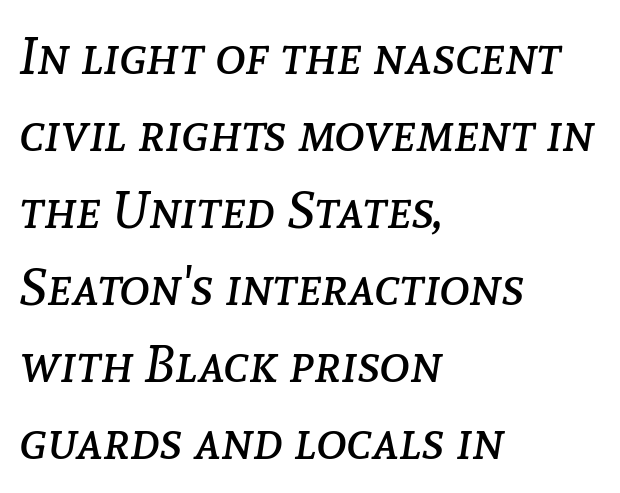
You could call the tracking neutral — neither tight nor loose. These lines sit exactly where default settings would place them. Any mark beneath the type? The region is blank. Here the designer chose a conventional face with non-uniform glyph widths.
